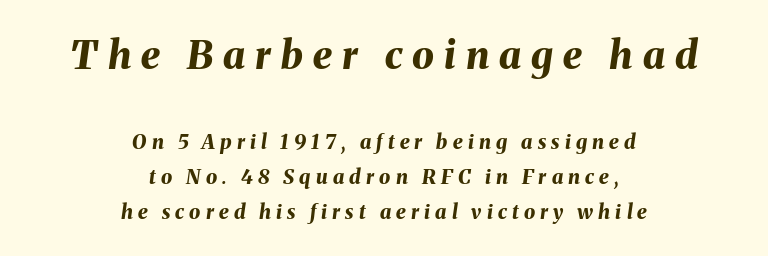
The face used here appears at its bigger size in the upper chunk. Centered paragraph, ragged on both sides. Pretty heavy lettering here — definitely bold. A typesetter would call this proportional, since set widths differ per character. Rule under the text: the space is simply empty. Short note: letters widely spaced.
